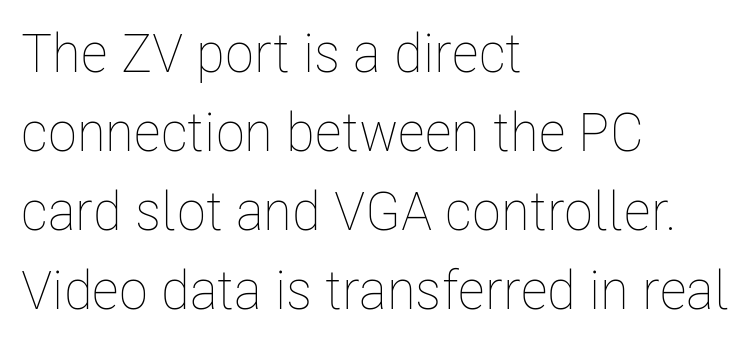
{"italic": "no", "bold": "no", "weight": "thin", "width": "condensed", "stroke_contrast": "low", "x_height": "medium", "monospaced": "no", "underline": "no", "align": "left", "line_spacing": "normal", "line_spacing_ratio": 1.46, "letter_spacing": "normal", "letter_spacing_em": 0.0, "glyph_px": 54}
